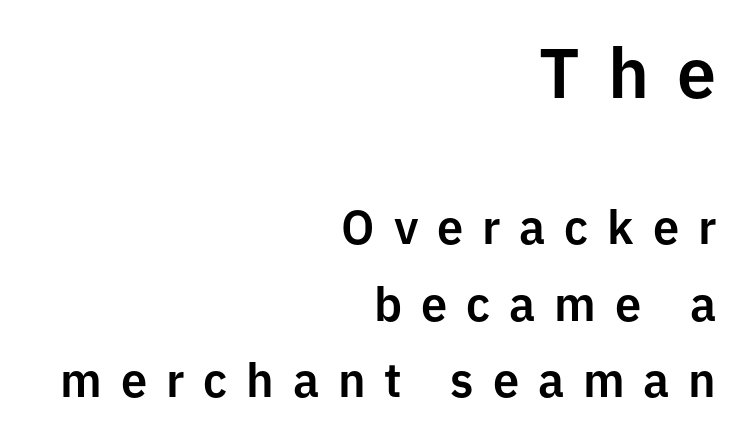
Q: Is the text italic (slanted)? A: No, it is upright.
Q: Is the typeface a serif or a sans-serif typeface? A: Sans-serif.
Q: Is the text underlined? A: No.
Q: How is the paragraph aligned? A: Right-aligned.
Q: Is the spacing between letters normal or unusually wide? A: Unusually wide.
Q: Is the spacing between lines tight, normal or loose? A: Normal.
Q: Which block of text is set in a larger size, the first (top) or the second (bottom)? A: The first (top) one.
Q: Width (condensed, normal, or wide)? A: Normal.
Q: Stroke contrast? A: Low.
Q: x-height? A: Medium.
Q: Monospaced? A: No.
